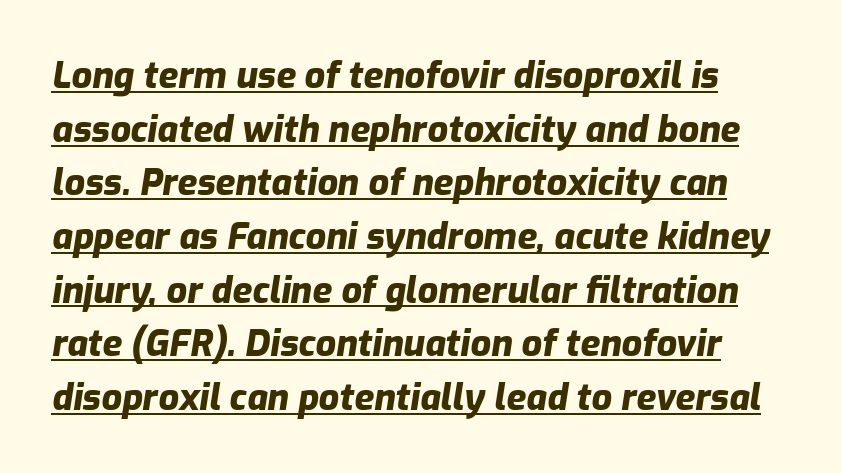
Q: Is the text bold? A: Yes.
Q: Is the text italic (slanted)? A: Yes, it leans right by about 9 degrees.
Q: Is the text underlined? A: Yes.
Q: Is the spacing between letters normal or unusually wide? A: Normal.
Q: Is the spacing between lines tight, normal or loose? A: Normal.
Q: Width (condensed, normal, or wide)? A: Normal.
Q: Stroke contrast? A: Low.
Q: x-height? A: Medium.
Q: Monospaced? A: No.
